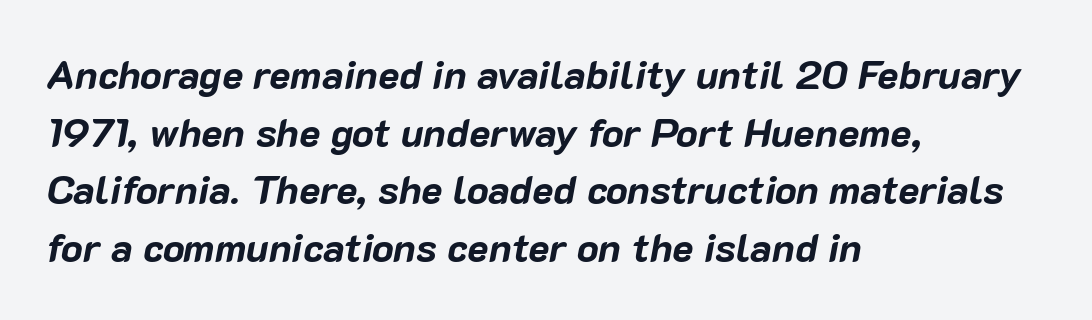
{"italic": "yes", "lean": "right", "slant_degrees": 10, "bold": "yes", "weight": "bold", "width": "normal", "stroke_contrast": "low", "x_height": "medium", "monospaced": "no", "underline": "no", "align": "left", "line_spacing": "normal", "line_spacing_ratio": 1.44, "letter_spacing": "normal", "letter_spacing_em": 0.0, "glyph_px": 40}
